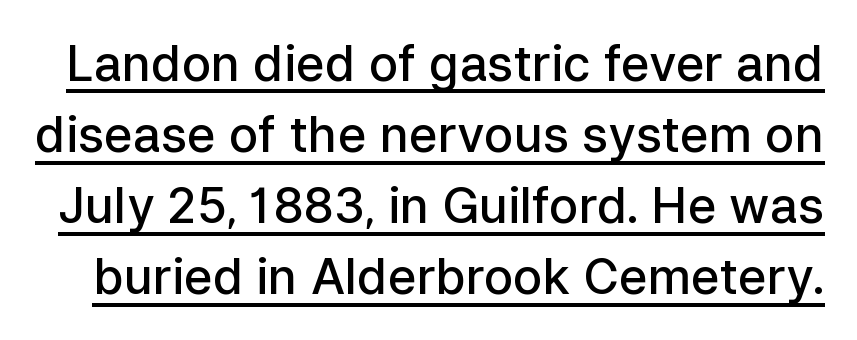
The typography opts for an upright posture over an oblique one. Font category for this specimen: sans-serif. The rendered words wear a rule along their underside. A fair bit of extra ink — the face is semibold, not bold. Compared with typical body copy, the letter spacing here is the same.
